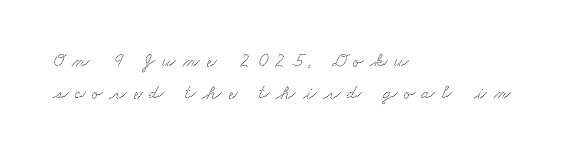
Underline: absent. Line beginnings align vertically; line endings do not. The horizontal fit of the characters is loose and conspicuously gappy. The designer left line spacing at the default.
